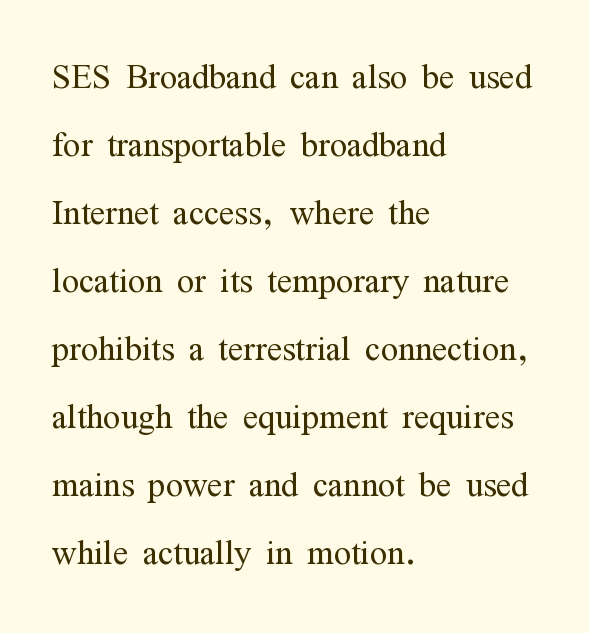
Q: Is the text bold? A: No.
Q: Is the text italic (slanted)? A: No, it is upright.
Q: Is the typeface a serif or a sans-serif typeface? A: Serif.
Q: Is the text underlined? A: No.
Q: How is the paragraph aligned? A: Left-aligned.
Q: Is the spacing between letters normal or unusually wide? A: Normal.
Q: Is the spacing between lines tight, normal or loose? A: Normal.
Q: Width (condensed, normal, or wide)? A: Condensed.
Q: Stroke contrast? A: Medium.
Q: x-height? A: Medium.
Q: Monospaced? A: No.
